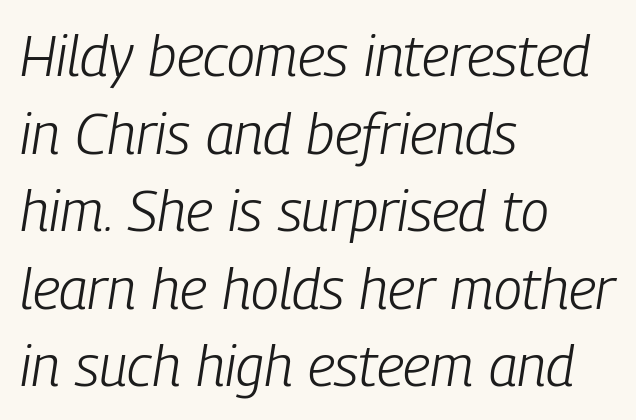
The compositor pushed each line to the left boundary. This reads as an unemphasized weight, regular at the heaviest. The area under the type is left untouched. Interline gaps are of average width in this sample.
